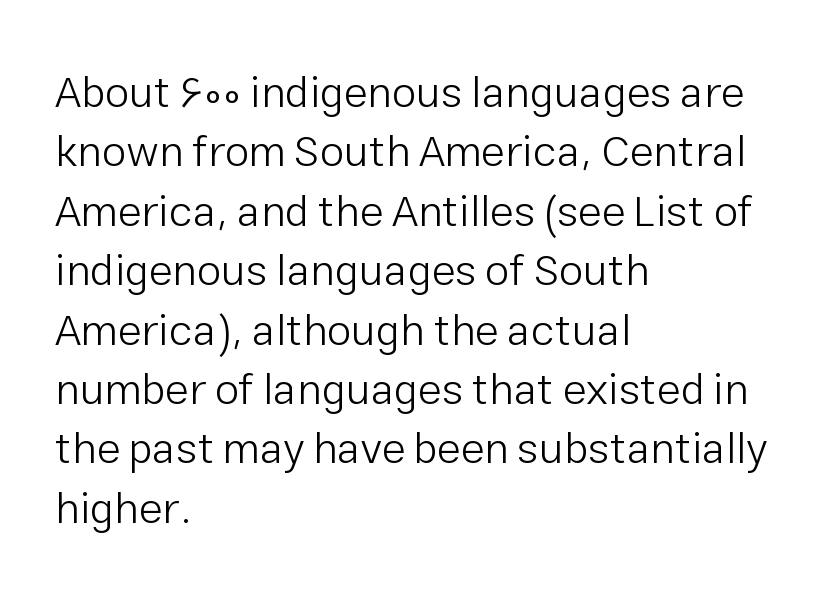
The image shows 44 px light sans-serif type, upright; set left-aligned, normal line spacing (1.35x), normal letter spacing, not underlined; low stroke contrast and a medium x-height.
